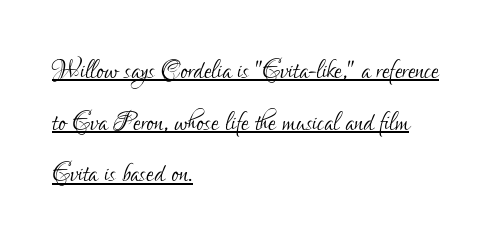
In terms of letterform style, serifs are entirely absent. The type is set solid horizontally, with unmodified tracking. This rendering features underlined lettering. Stem width sits at or under what a default text font uses. The face used here is proportionally spaced, like ordinary book or web type.
